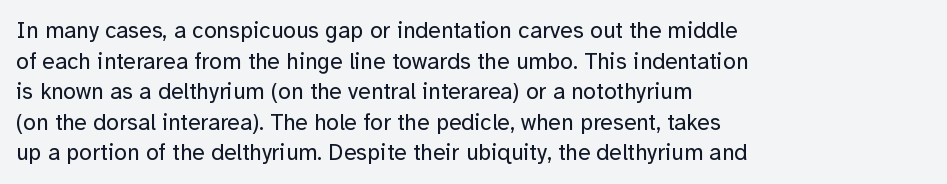
The image shows 23 px text type, upright; set left-aligned, normal line spacing (1.33x), normal letter spacing, not underlined.
